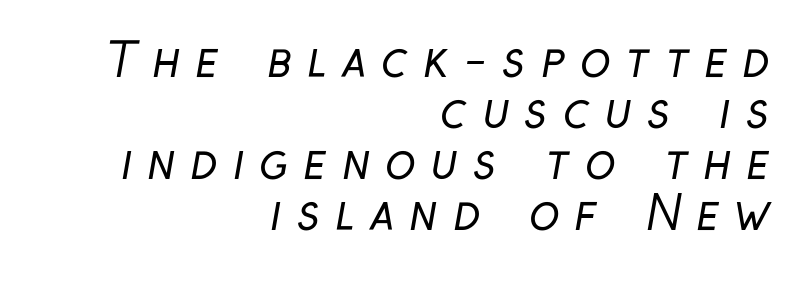
Q: Is the text bold? A: No.
Q: Is the typeface a serif or a sans-serif typeface? A: Sans-serif.
Q: Is the text underlined? A: No.
Q: How is the paragraph aligned? A: Right-aligned.
Q: Is the spacing between letters normal or unusually wide? A: Unusually wide.
Q: Is the spacing between lines tight, normal or loose? A: Tight.
Q: Width (condensed, normal, or wide)? A: Condensed.
Q: Stroke contrast? A: Low.
Q: x-height? A: Medium.
Q: Monospaced? A: No.
